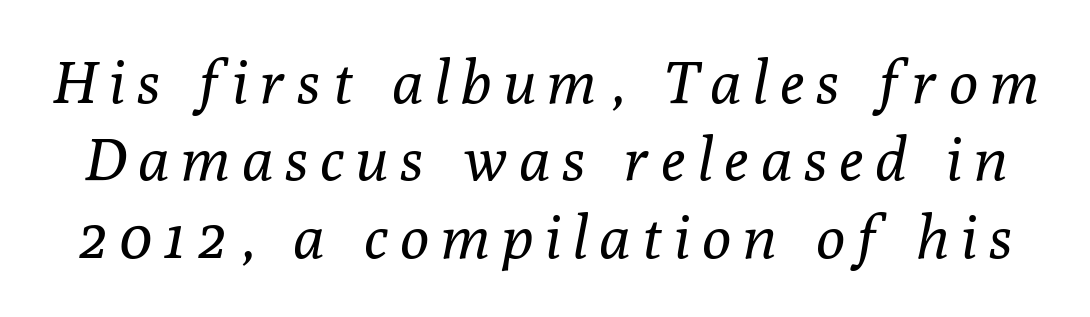
The image shows 60 px regular-weight serif type, italic (leaning right); set normal line spacing (1.29x), unusually wide letter spacing (+0.21 em), not underlined; low stroke contrast and a medium x-height.
